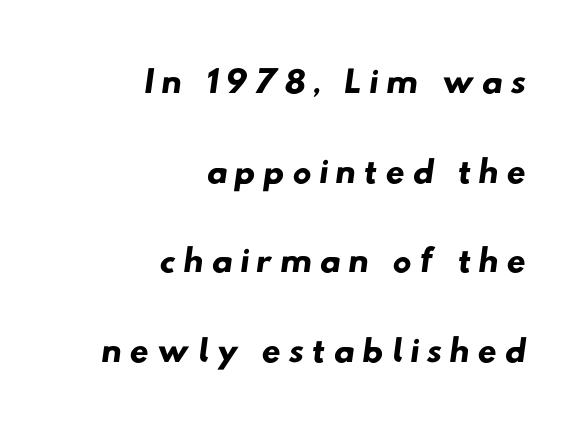
This sample uses a sans-serif face. Check the space under the baseline: it is left empty. The vertical gap from one line to the next is medium. A flush-right, rag-left setting is used for this passage. Character widths vary here, with narrow letters taking less room than wide ones.
